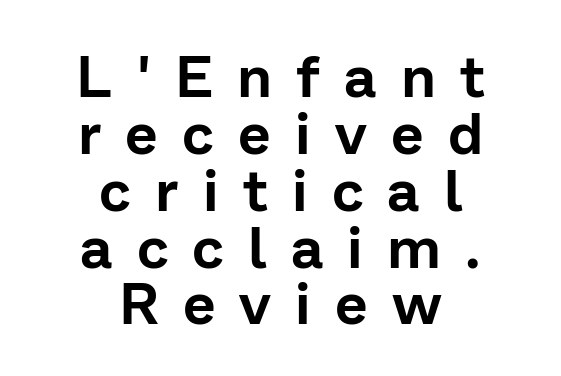
Q: Is the text italic (slanted)? A: No, it is upright.
Q: Is the typeface a serif or a sans-serif typeface? A: Sans-serif.
Q: Is the text underlined? A: No.
Q: How is the paragraph aligned? A: Centered.
Q: Is the spacing between letters normal or unusually wide? A: Unusually wide.
Q: Is the spacing between lines tight, normal or loose? A: Tight.
Q: Width (condensed, normal, or wide)? A: Normal.
Q: Stroke contrast? A: Low.
Q: x-height? A: Medium.
Q: Monospaced? A: No.
